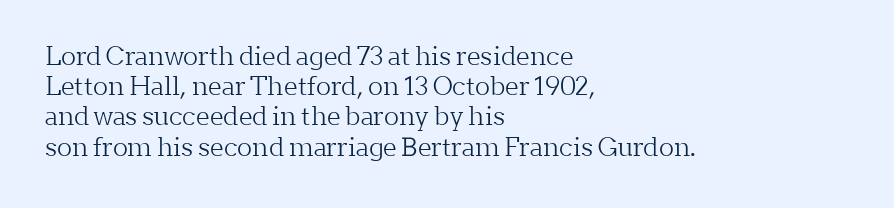
In terms of posture, this sample is upright. The rendering keeps characters at their native spacing. Caption: face not bold, strokes unweighted. The string is rendered with underlining switched off. Horizontal alignment here is leftward, the default for most running prose.
